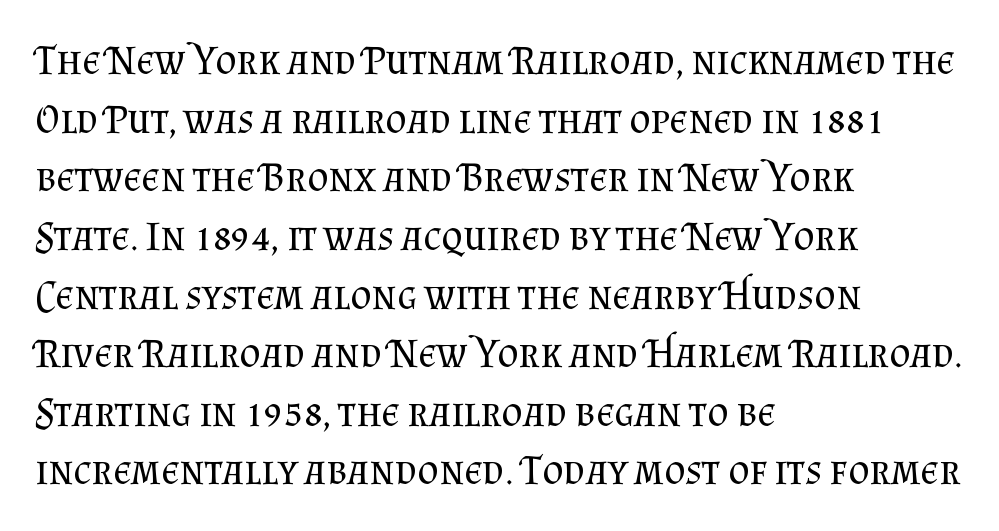
The image shows 41 px regular-weight serif type, upright; set left-aligned, normal line spacing (1.43x), normal letter spacing, not underlined; medium stroke contrast and a small x-height.
